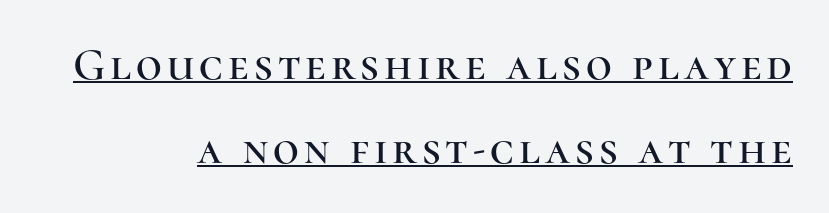
Q: Is the text italic (slanted)? A: No, it is upright.
Q: Is the typeface a serif or a sans-serif typeface? A: Serif.
Q: Is the text underlined? A: Yes.
Q: How is the paragraph aligned? A: Right-aligned.
Q: Width (condensed, normal, or wide)? A: Normal.
Q: Stroke contrast? A: High.
Q: x-height? A: Medium.
Q: Monospaced? A: No.
